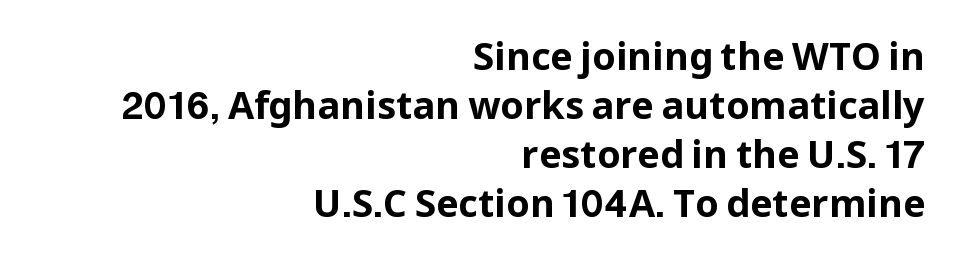
Q: Is the text bold? A: Yes.
Q: Is the text italic (slanted)? A: No, it is upright.
Q: Is the typeface a serif or a sans-serif typeface? A: Sans-serif.
Q: Is the text underlined? A: No.
Q: How is the paragraph aligned? A: Right-aligned.
Q: Is the spacing between letters normal or unusually wide? A: Normal.
Q: Is the spacing between lines tight, normal or loose? A: Normal.
Q: Width (condensed, normal, or wide)? A: Normal.
Q: Stroke contrast? A: Low.
Q: x-height? A: Medium.
Q: Monospaced? A: No.
